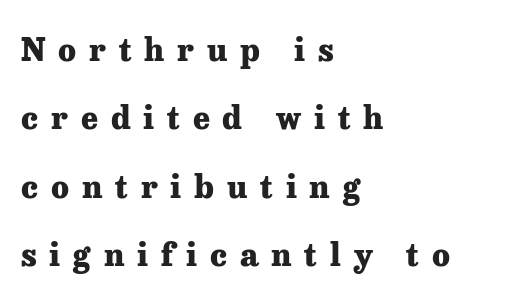
Looks like regular typesetting: each glyph gets only the width it needs. How are the letters spaced? Widely, with obvious added tracking. Bare-footed words on every line. The font's upright variant was chosen for this text.
